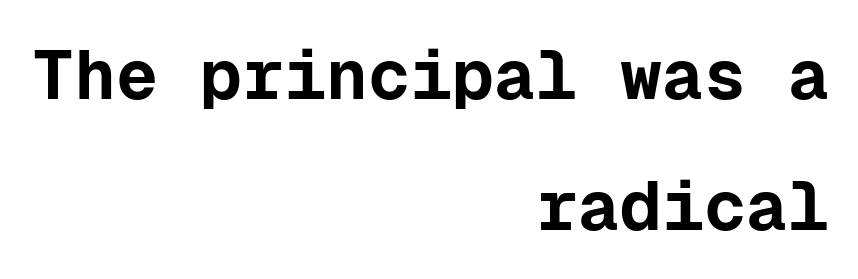
Q: Is the text bold? A: Yes.
Q: Is the text italic (slanted)? A: No, it is upright.
Q: Is the typeface a serif or a sans-serif typeface? A: Sans-serif.
Q: Is the text underlined? A: No.
Q: How is the paragraph aligned? A: Right-aligned.
Q: Is the spacing between letters normal or unusually wide? A: Normal.
Q: Width (condensed, normal, or wide)? A: Normal.
Q: Stroke contrast? A: Low.
Q: x-height? A: Medium.
Q: Monospaced? A: Yes.
